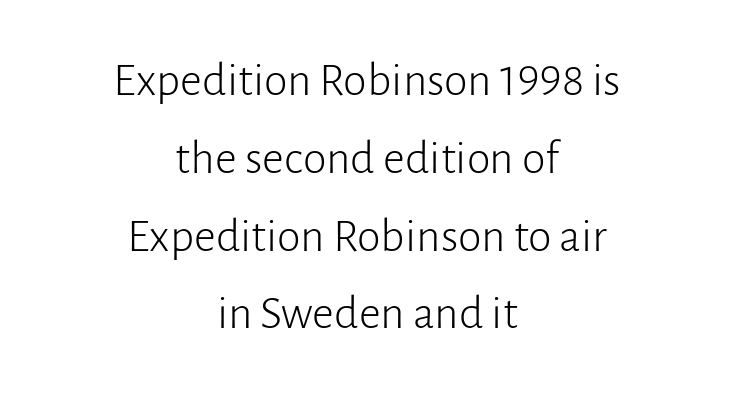
Q: Is the text bold? A: No.
Q: Is the text italic (slanted)? A: No, it is upright.
Q: Is the typeface a serif or a sans-serif typeface? A: Sans-serif.
Q: Is the text underlined? A: No.
Q: How is the paragraph aligned? A: Centered.
Q: Is the spacing between letters normal or unusually wide? A: Normal.
Q: Is the spacing between lines tight, normal or loose? A: Normal.
Q: Width (condensed, normal, or wide)? A: Normal.
Q: Stroke contrast? A: Low.
Q: x-height? A: Medium.
Q: Monospaced? A: No.
